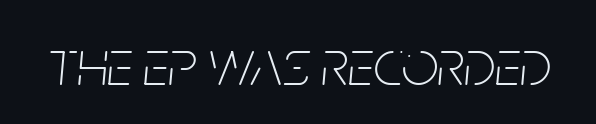
Underlining? Definitely not there. Emphasis-style slanted type is in use. Character widths vary here, with narrow letters taking less room than wide ones. This sample uses plain, unmodified letter spacing.
